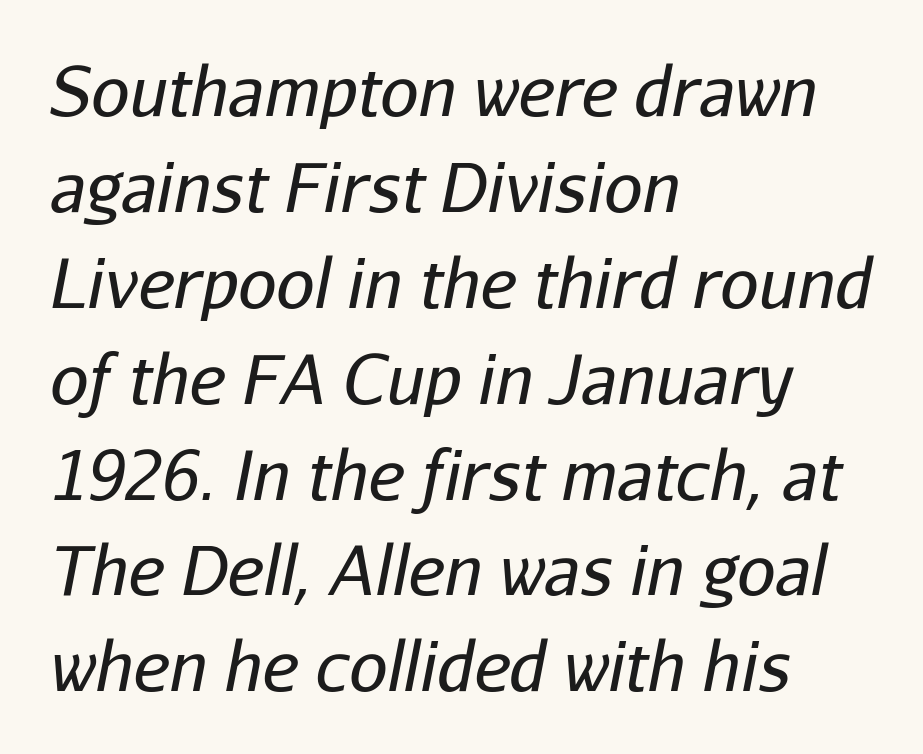
The space beneath each line is pristine and unruled. Leftover space on each line is placed entirely after the last word. Reading down the column, the eye jumps a familiar distance to each next line. Stroke thickness stays within the range of a standard reading face or lighter. Here the designer chose a conventional face with non-uniform glyph widths.
